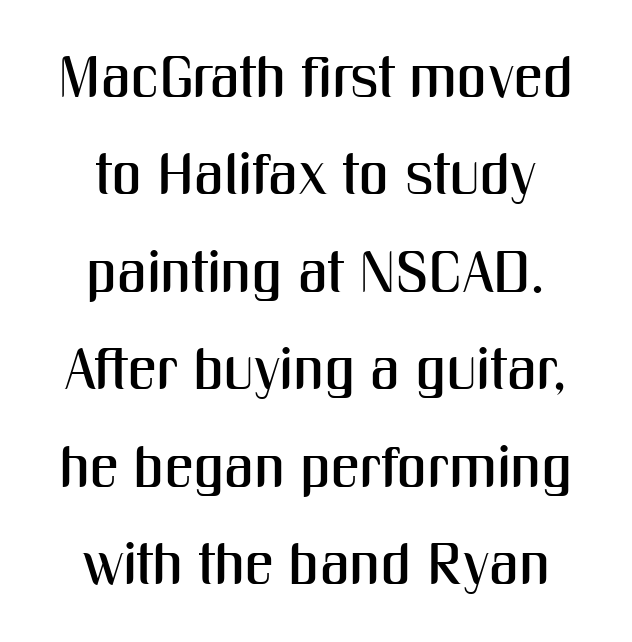
The image shows 58 px condensed sans-serif type, upright; set centered, normal line spacing (1.68x), normal letter spacing, not underlined; medium stroke contrast and a medium x-height.
